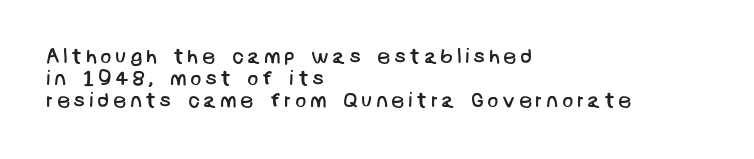
Q: Is the text bold? A: No.
Q: Is the text underlined? A: No.
Q: How is the paragraph aligned? A: Left-aligned.
Q: Is the spacing between lines tight, normal or loose? A: Tight.
